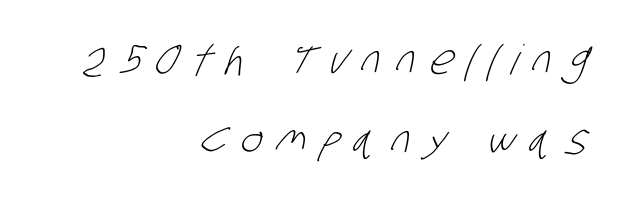
The image shows 41 px light, condensed sans-serif type; set right-aligned, loose line spacing (1.96x), unusually wide letter spacing (+0.36 em), not underlined; low stroke contrast and a large x-height.
